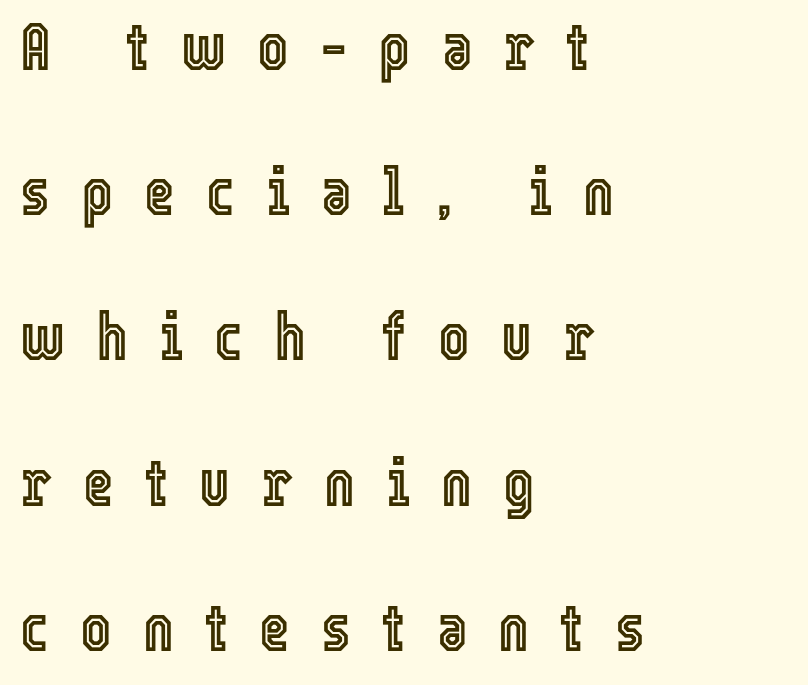
Descender tails drop into unmarked territory. Compared with typical paragraphs, the rows here are farther apart. This is the regular roman posture of the typeface. Layout note: lines flush left. The passage shown is typed in a proportional face where columns would drift. Substantial extra tracking has been applied to these lines.
